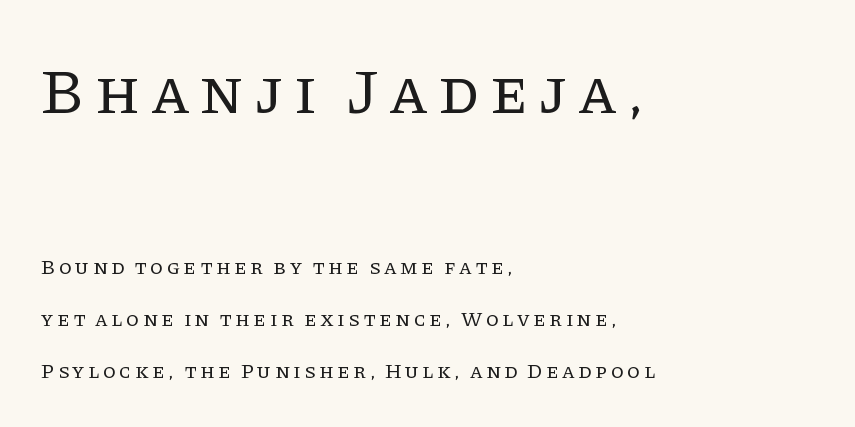
How would I describe the line gaps? Wide and relaxed. The letters advance in unequal steps, a hallmark of proportional type. You can tell it's not italic because the verticals are truly vertical. The rag falls on the right side of this text block.
